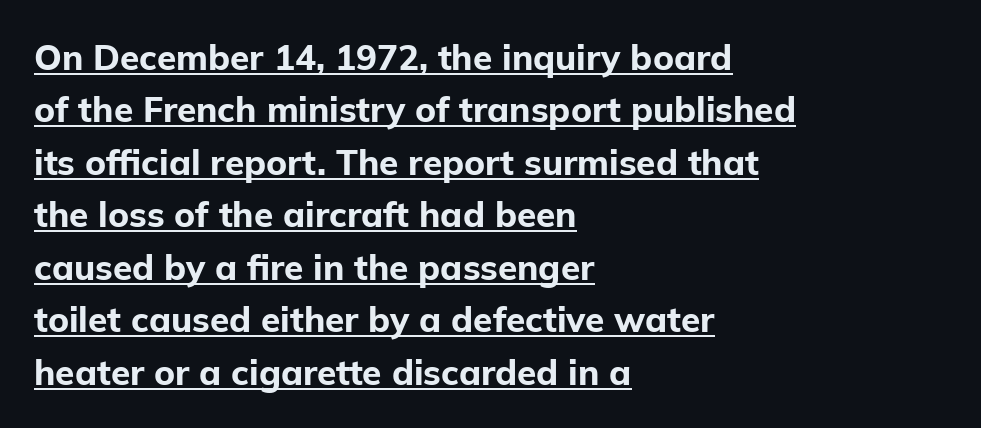
This sample is left-justified, so line endings fall wherever the words run out. A rule runs beneath these lines of type. A typesetter would call this leading conventional body-copy spacing. Think of a printed novel: that variable character pitch is what you see here. The passage shown has conventional tracking throughout.
